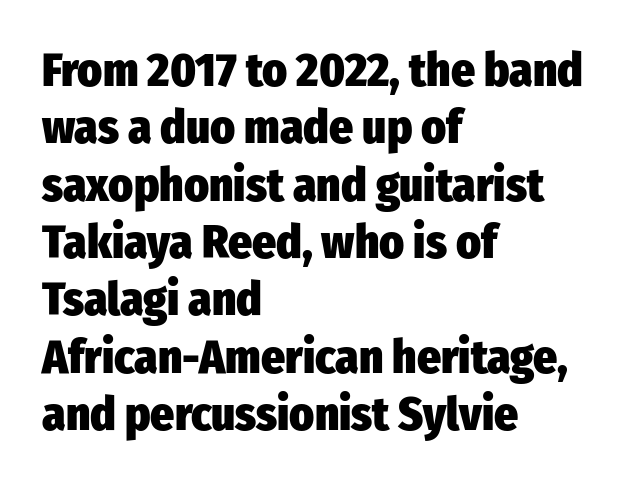
Q: Is the text bold? A: Yes.
Q: Is the text italic (slanted)? A: No, it is upright.
Q: Is the typeface a serif or a sans-serif typeface? A: Sans-serif.
Q: Is the text underlined? A: No.
Q: How is the paragraph aligned? A: Left-aligned.
Q: Is the spacing between letters normal or unusually wide? A: Normal.
Q: Width (condensed, normal, or wide)? A: Condensed.
Q: Stroke contrast? A: Low.
Q: x-height? A: Medium.
Q: Monospaced? A: No.
